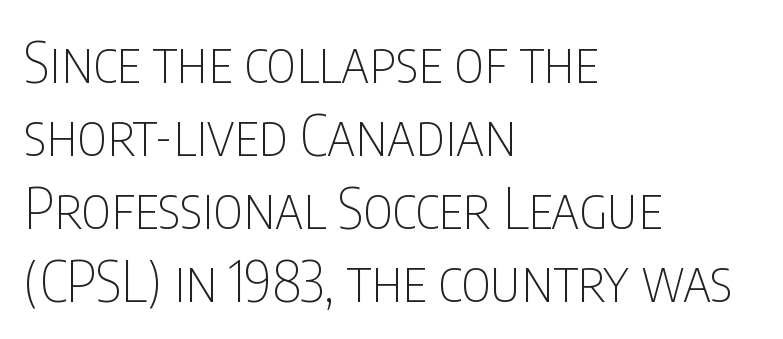
{"serif": "no", "italic": "no", "bold": "no", "weight": "thin", "width": "condensed", "stroke_contrast": "low", "x_height": "large", "monospaced": "no", "underline": "no", "align": "left", "line_spacing": "normal", "line_spacing_ratio": 1.28, "letter_spacing": "normal", "letter_spacing_em": 0.0, "glyph_px": 57}
